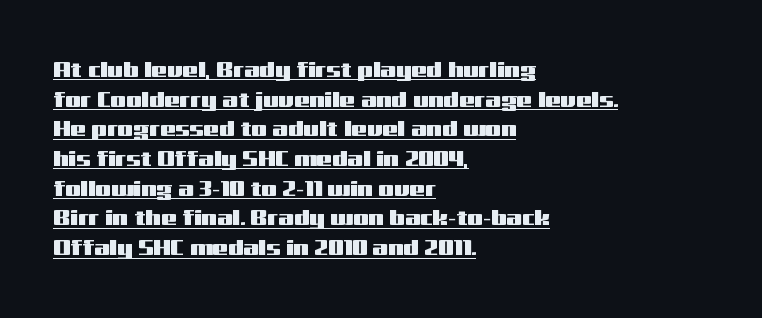
The image shows 22 px text type, upright; set left-aligned, normal line spacing (1.35x), normal letter spacing, underlined.
